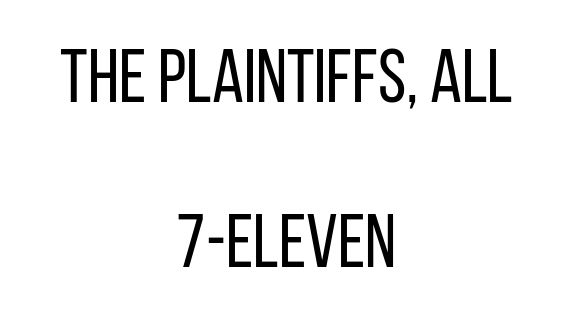
The image shows 76 px regular-weight, condensed sans-serif type, upright; set centered, loose line spacing (2.17x), normal letter spacing, not underlined; low stroke contrast and a large x-height.
